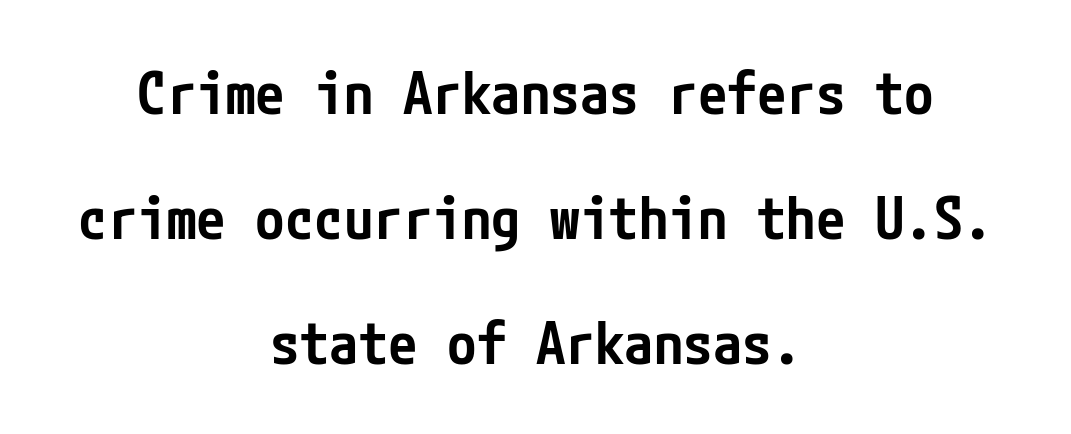
The image shows 59 px semibold, condensed sans-serif type, upright; set centered, loose line spacing (2.12x), normal letter spacing, not underlined; low stroke contrast and a medium x-height.
